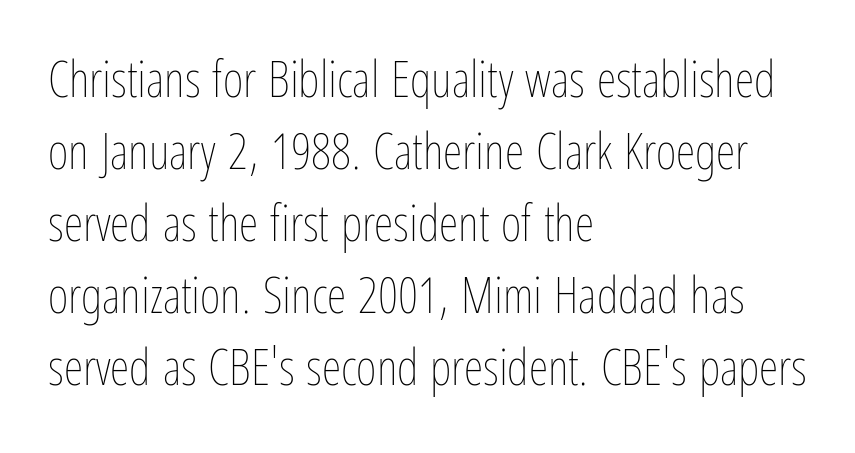
Line starts are locked; line ends wander. A typesetter would call this proportional, since set widths differ per character. The line texture is even and compact thanks to regular tracking. The font sits on the lighter half of the weight spectrum, regular included.
